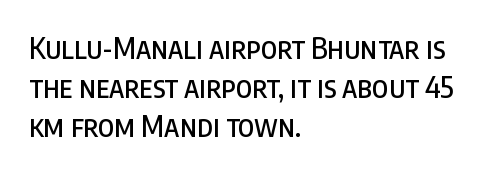
Q: Is the text italic (slanted)? A: No, it is upright.
Q: Is the typeface a serif or a sans-serif typeface? A: Sans-serif.
Q: Is the text underlined? A: No.
Q: How is the paragraph aligned? A: Left-aligned.
Q: Is the spacing between letters normal or unusually wide? A: Normal.
Q: Is the spacing between lines tight, normal or loose? A: Normal.
Q: Width (condensed, normal, or wide)? A: Condensed.
Q: Stroke contrast? A: Low.
Q: x-height? A: Large.
Q: Monospaced? A: No.
